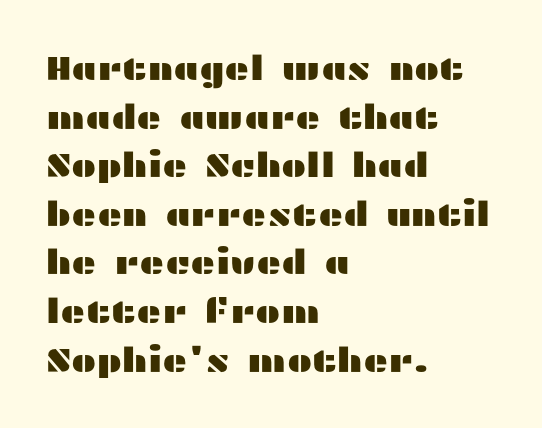
{"serif": "no", "italic": "no", "width": "wide", "stroke_contrast": "medium", "x_height": "medium", "monospaced": "no", "underline": "no", "align": "left", "line_spacing": "normal", "line_spacing_ratio": 1.43, "letter_spacing": "normal", "letter_spacing_em": 0.0, "glyph_px": 34}
